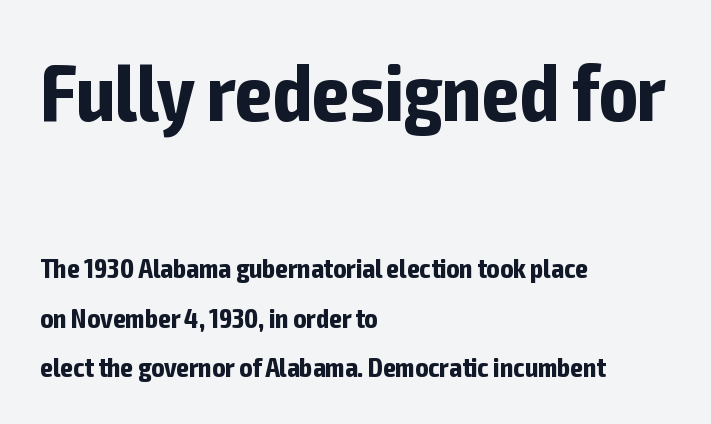
{"serif": "no", "italic": "no", "bold": "yes", "weight": "bold", "width": "condensed", "stroke_contrast": "low", "x_height": "medium", "monospaced": "no", "underline": "no", "align": "left", "line_spacing_ratio": 1.83, "letter_spacing": "normal", "letter_spacing_em": 0.0, "larger_block": "first", "size_ratio": 2.96, "glyph_px": 80}
